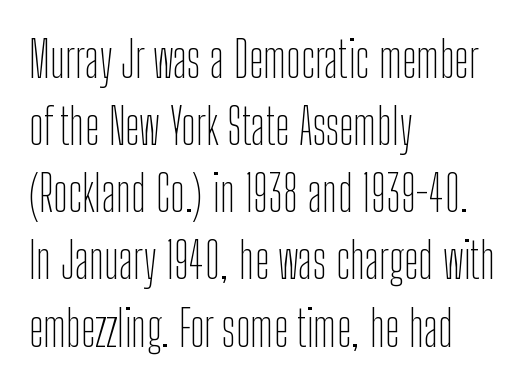
Does the lettering tilt? It doesn't — this is upright. One glance says typical: line gaps are just what's usual. Check where the strokes stop: nothing finishes them off — pure sans. The passage shown is typed in a proportional face where columns would drift. Caption: standard tracking, unaltered.
